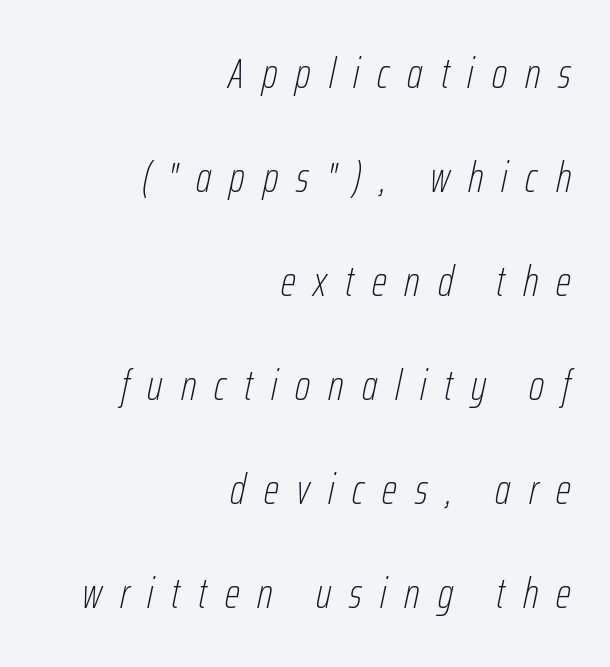
The image shows 43 px thin, condensed type, italic (leaning right); set right-aligned, loose line spacing (2.42x), unusually wide letter spacing (+0.42 em), not underlined; low stroke contrast and a medium x-height.
